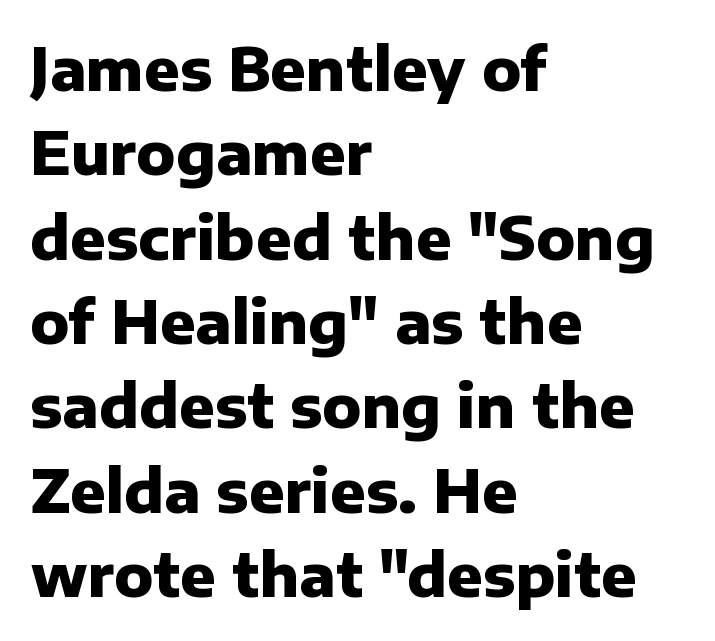
Proportional: the letters do not fall into vertical columns. The space directly below the letters is spotless. Is the type bold? Yes — the strokes are clearly thick and heavy. Line spacing here is normal. The lettering holds an erect, upright posture throughout. The type is set solid horizontally, with unmodified tracking.
